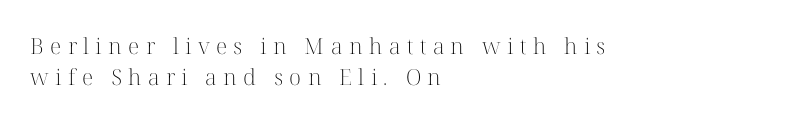
{"italic": "no", "bold": "no", "underline": "no", "align": "left", "line_spacing": "normal", "line_spacing_ratio": 1.42, "letter_spacing": "wide", "letter_spacing_em": 0.29, "glyph_px": 22}
